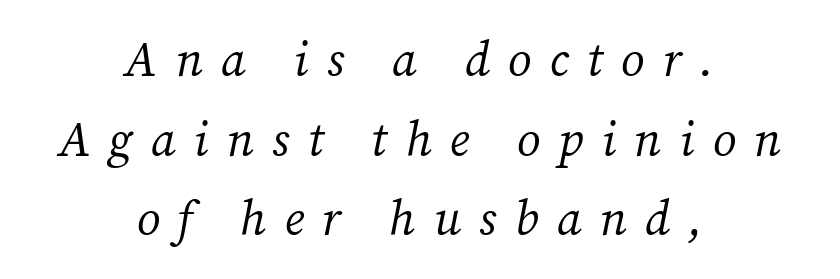
Neither beginnings nor endings align; midpoints do. Spacing verdict: proportional, widths tailored to each character. Notice how the stems are inclined rather than vertical — that's the hallmark of italics. This is serif lettering, the kind often seen in printed books. How would I describe the line gaps? Plain and ordinary. Is the letter spacing exaggerated? Yes — the characters are pushed far apart.
